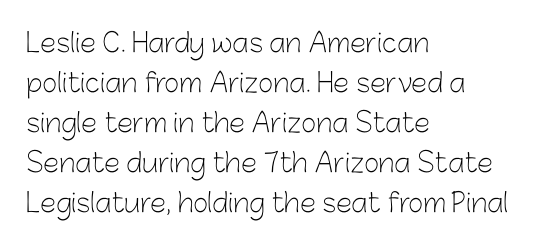
{"italic": "no", "bold": "no", "underline": "no", "align": "left", "line_spacing": "normal", "line_spacing_ratio": 1.54, "letter_spacing": "normal", "letter_spacing_em": 0.0, "glyph_px": 26}
